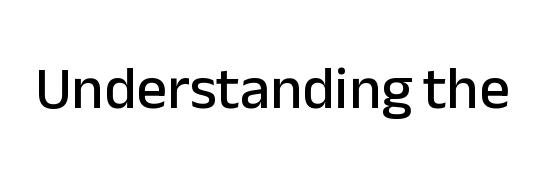
The image shows 60 px sans-serif type, upright; set normal letter spacing, not underlined; low stroke contrast and a medium x-height.
